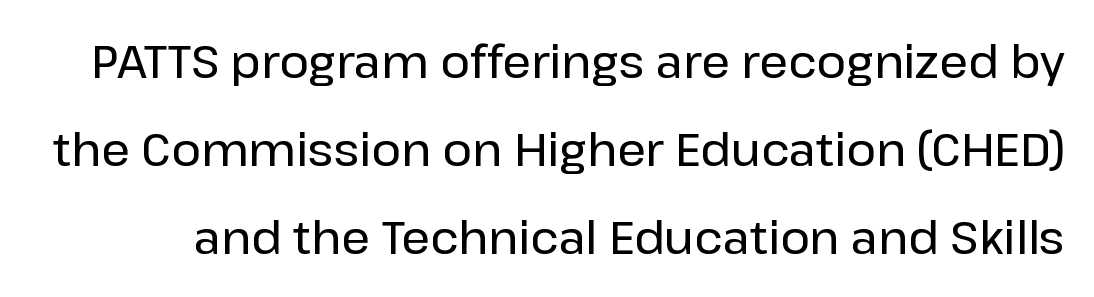
The gap between lines stays unmarked. Style check: upright. You could call the tracking neutral — neither tight nor loose. Think of a printed novel: that variable character pitch is what you see here. This block would shrink considerably if given ordinary leading; it's expanded now.
